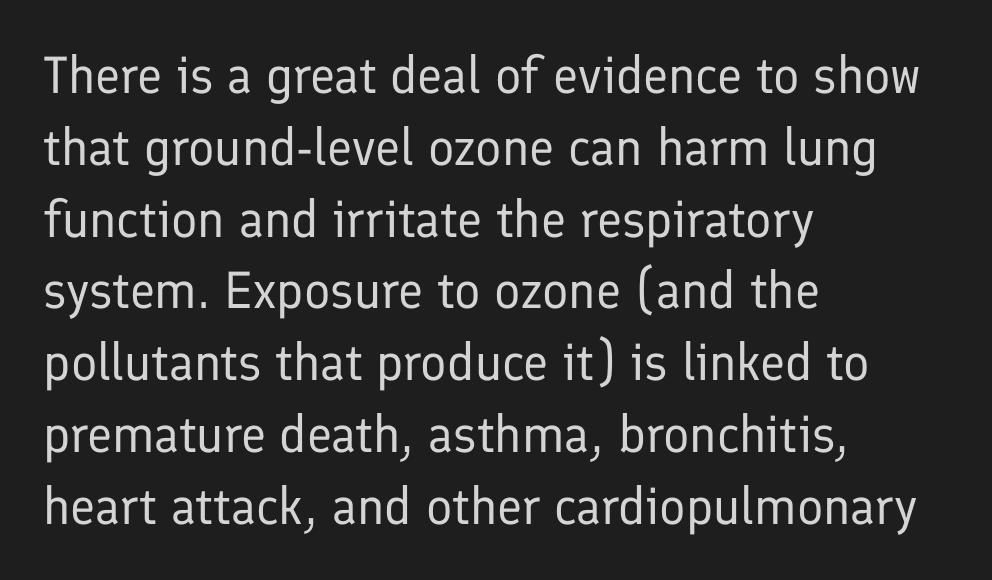
The compositor pushed each line to the left boundary. You can tell it's not italic because the verticals are truly vertical. This rendering features lettering with no underline. One glance says typical: line gaps are just what's usual.
